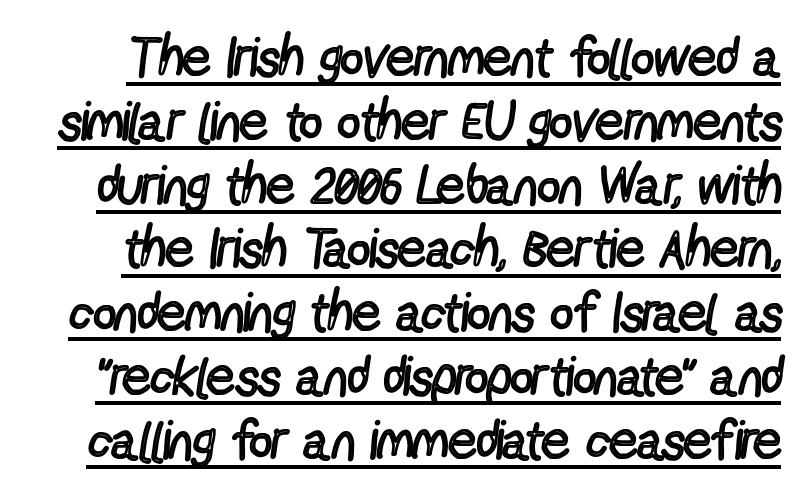
Q: Is the text bold? A: No.
Q: Is the typeface a serif or a sans-serif typeface? A: Sans-serif.
Q: Is the text underlined? A: Yes.
Q: Is the spacing between letters normal or unusually wide? A: Normal.
Q: Width (condensed, normal, or wide)? A: Condensed.
Q: x-height? A: Medium.
Q: Monospaced? A: No.
